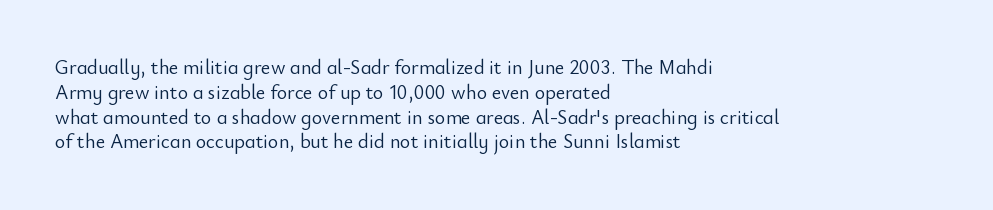
Q: Is the text bold? A: No.
Q: Is the text italic (slanted)? A: No, it is upright.
Q: Is the text underlined? A: No.
Q: How is the paragraph aligned? A: Left-aligned.
Q: Is the spacing between letters normal or unusually wide? A: Normal.
